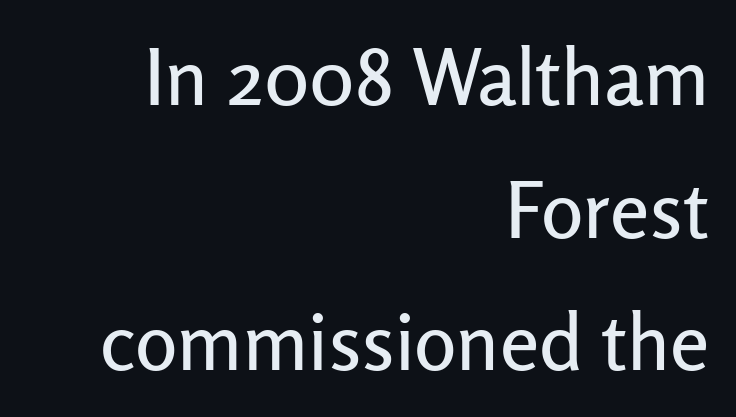
The image shows 79 px sans-serif type, upright; set right-aligned, normal line spacing (1.68x), normal letter spacing, not underlined; low stroke contrast and a medium x-height.
